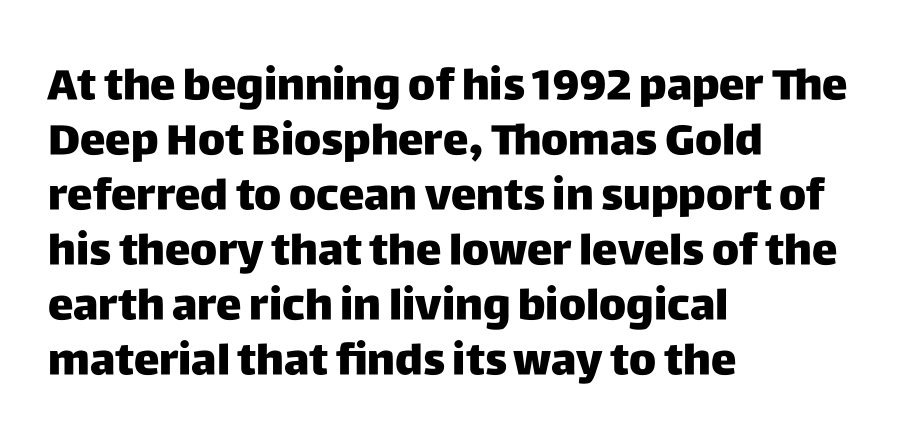
Q: Is the text bold? A: Yes.
Q: Is the text italic (slanted)? A: No, it is upright.
Q: Is the typeface a serif or a sans-serif typeface? A: Sans-serif.
Q: Is the text underlined? A: No.
Q: How is the paragraph aligned? A: Left-aligned.
Q: Is the spacing between letters normal or unusually wide? A: Normal.
Q: Is the spacing between lines tight, normal or loose? A: Normal.
Q: Width (condensed, normal, or wide)? A: Normal.
Q: Stroke contrast? A: Low.
Q: x-height? A: Large.
Q: Monospaced? A: No.
